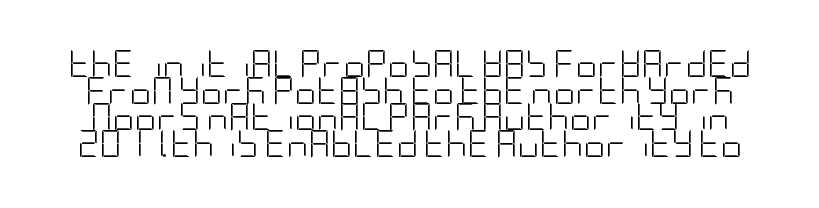
The image shows 27 px text type, upright; set tight line spacing (0.99x), normal letter spacing, not underlined.
